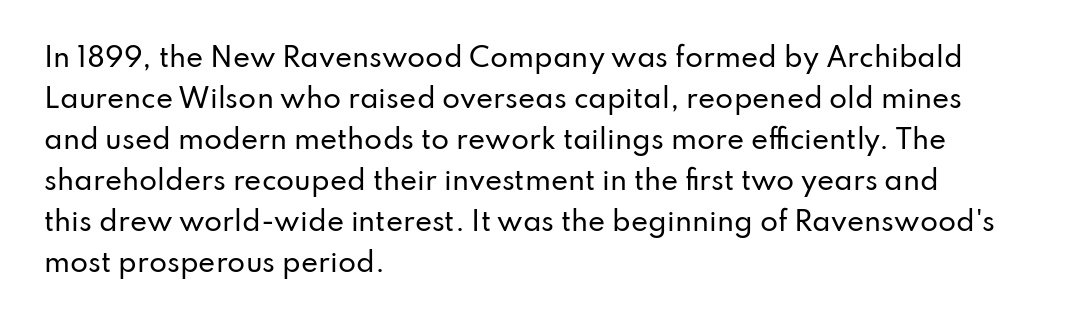
Descenders hang freely into open space. The font's upright variant was chosen for this text. Alignment: flush left. Leading: standard. The letterforms sit shoulder to shoulder at normal distance.
